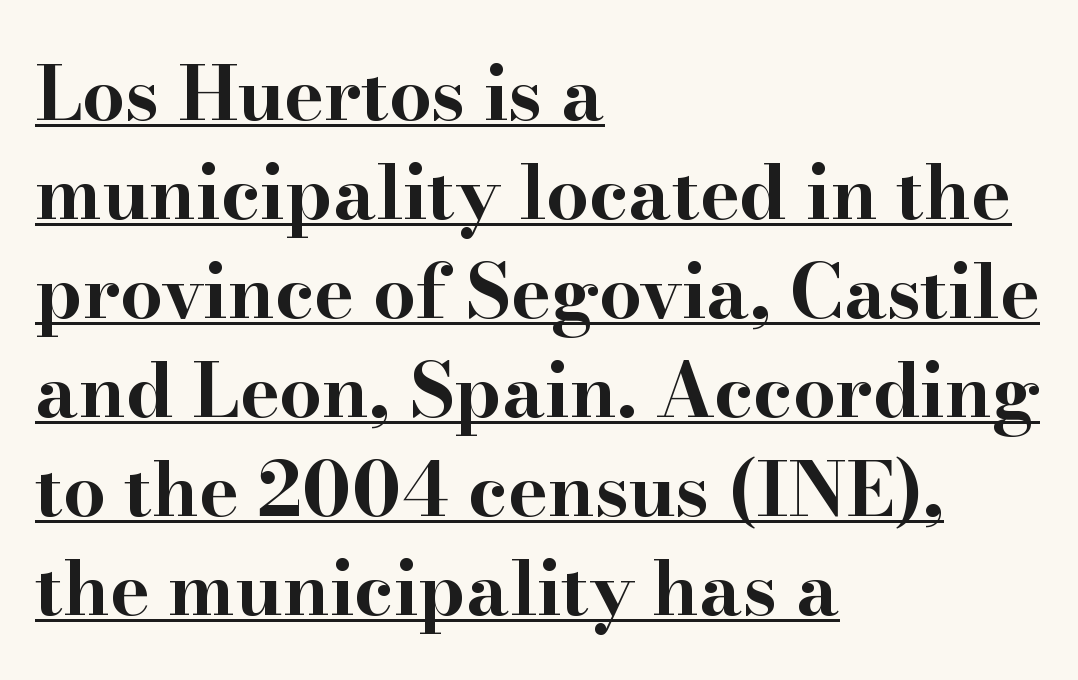
Observe the ordinary spacing: letters are neighbours, not strangers. This rendering uses left alignment, leaving the right contour irregular. Does the type have serifs? Yes, each stem ends in a small foot. The axis of the letterforms is exactly vertical.
